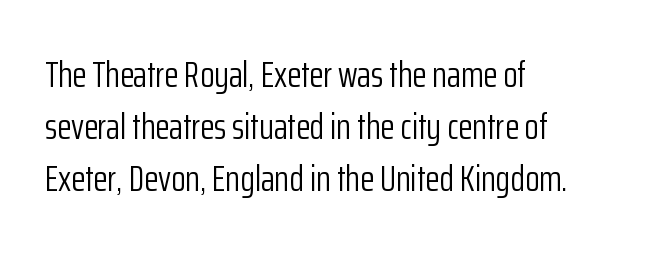
This sample keeps an unexceptional amount of space between lines. Glyph-to-glyph distance matches everyday printed text. The strip under each line holds only bare page. Unlike italic type, these characters show no tilt at all.
